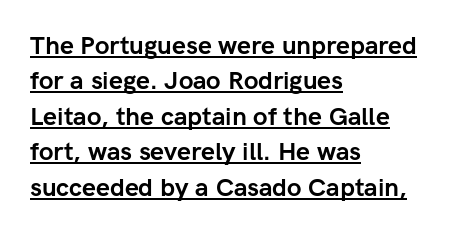
The image shows 25 px bold type, upright; set left-aligned, normal line spacing (1.42x), normal letter spacing, underlined.
